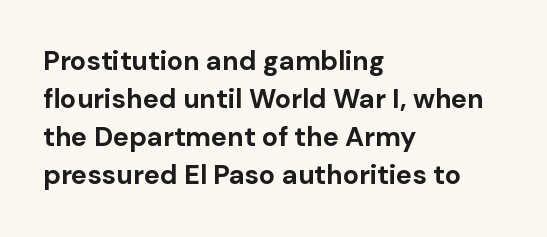
Q: Is the text bold? A: Yes.
Q: Is the text italic (slanted)? A: No, it is upright.
Q: Is the text underlined? A: No.
Q: How is the paragraph aligned? A: Left-aligned.
Q: Is the spacing between letters normal or unusually wide? A: Normal.
Q: Is the spacing between lines tight, normal or loose? A: Normal.
